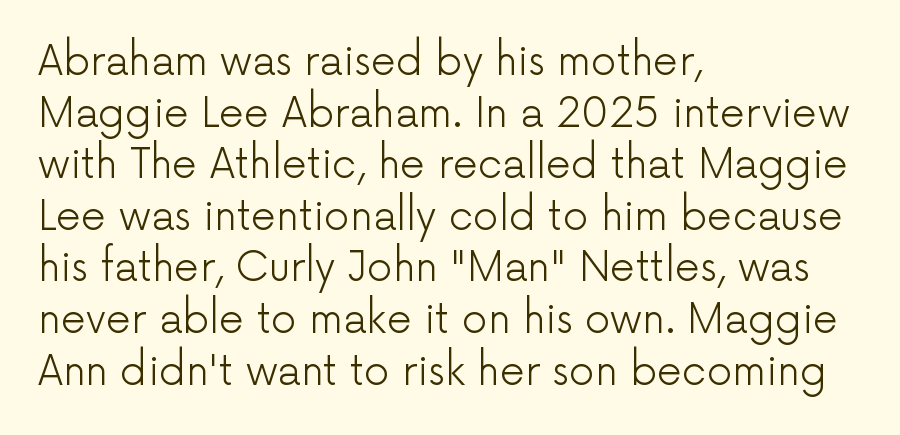
Q: Is the text bold? A: No.
Q: Is the text italic (slanted)? A: No, it is upright.
Q: Is the typeface a serif or a sans-serif typeface? A: Sans-serif.
Q: Is the text underlined? A: No.
Q: How is the paragraph aligned? A: Left-aligned.
Q: Is the spacing between letters normal or unusually wide? A: Normal.
Q: Is the spacing between lines tight, normal or loose? A: Normal.
Q: Width (condensed, normal, or wide)? A: Normal.
Q: Stroke contrast? A: Low.
Q: x-height? A: Medium.
Q: Monospaced? A: No.
